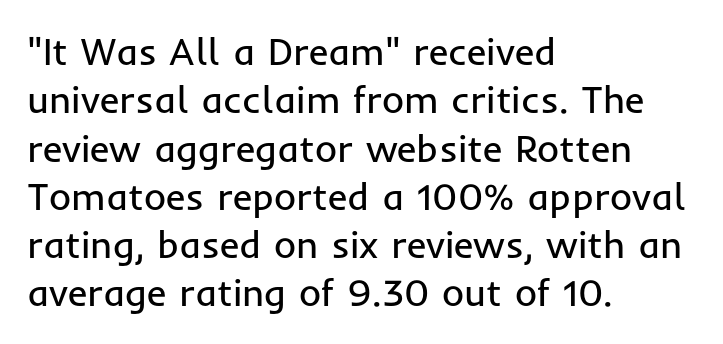
Q: Is the text bold? A: No.
Q: Is the text italic (slanted)? A: No, it is upright.
Q: Is the typeface a serif or a sans-serif typeface? A: Sans-serif.
Q: Is the text underlined? A: No.
Q: How is the paragraph aligned? A: Left-aligned.
Q: Is the spacing between letters normal or unusually wide? A: Normal.
Q: Is the spacing between lines tight, normal or loose? A: Normal.
Q: Width (condensed, normal, or wide)? A: Normal.
Q: Stroke contrast? A: Low.
Q: x-height? A: Medium.
Q: Monospaced? A: No.
